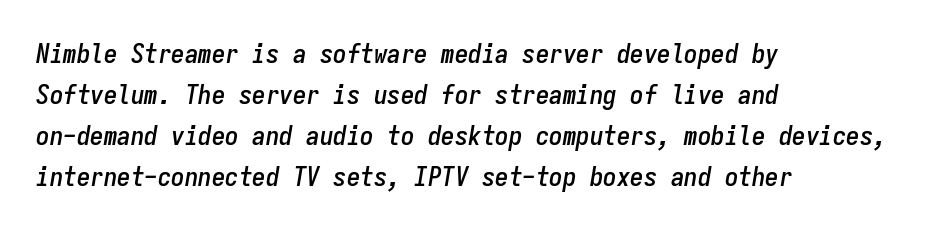
{"italic": "yes", "lean": "right", "slant_degrees": 9, "underline": "no", "align": "left", "line_spacing": "normal", "line_spacing_ratio": 1.52, "letter_spacing": "normal", "letter_spacing_em": 0.0, "glyph_px": 27}
